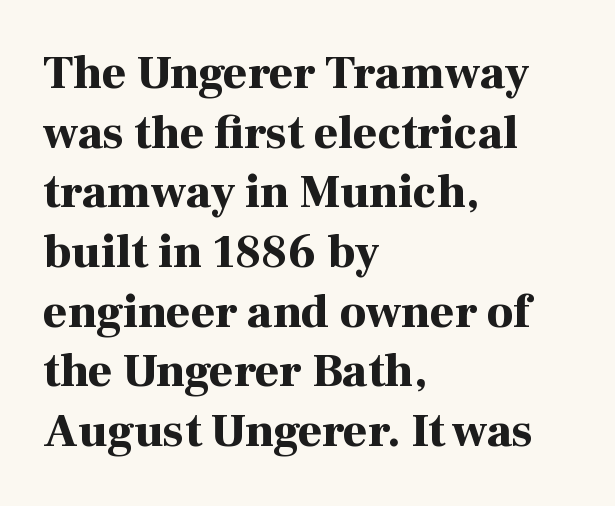
Q: Is the text bold? A: Yes.
Q: Is the text italic (slanted)? A: No, it is upright.
Q: Is the typeface a serif or a sans-serif typeface? A: Serif.
Q: Is the text underlined? A: No.
Q: How is the paragraph aligned? A: Left-aligned.
Q: Is the spacing between letters normal or unusually wide? A: Normal.
Q: Is the spacing between lines tight, normal or loose? A: Normal.
Q: Width (condensed, normal, or wide)? A: Normal.
Q: Stroke contrast? A: High.
Q: x-height? A: Medium.
Q: Monospaced? A: No.
